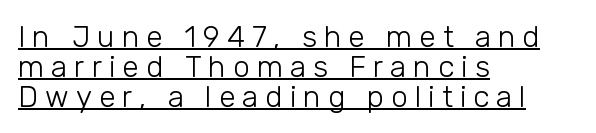
The paragraph has a hard left edge and a soft right edge. Do the characters align in a grid? No, the font is proportional. The letters carry no serifs — their stems end cleanly without finishing strokes. The gaps between neighbouring characters are conspicuously large. Baseline-to-baseline distance is barely more than the letter height.
